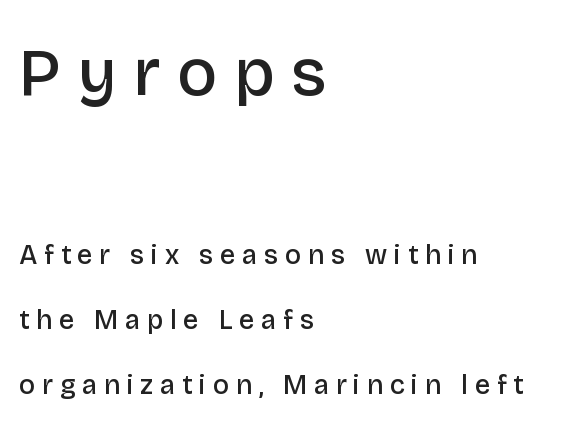
{"serif": "no", "italic": "no", "bold": "semi", "weight": "semibold", "width": "normal", "stroke_contrast": "low", "x_height": "large", "monospaced": "no", "underline": "no", "align": "left", "line_spacing": "loose", "line_spacing_ratio": 2.4, "letter_spacing": "wide", "letter_spacing_em": 0.25, "larger_block": "first", "size_ratio": 2.48, "glyph_px": 67}
